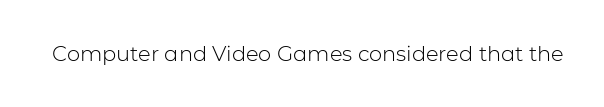
Q: Is the text bold? A: No.
Q: Is the text italic (slanted)? A: No, it is upright.
Q: Is the text underlined? A: No.
Q: Is the spacing between letters normal or unusually wide? A: Normal.
